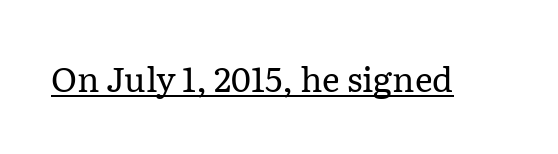
The image shows 34 px regular-weight serif type, upright; set normal letter spacing, underlined; low stroke contrast and a medium x-height.
